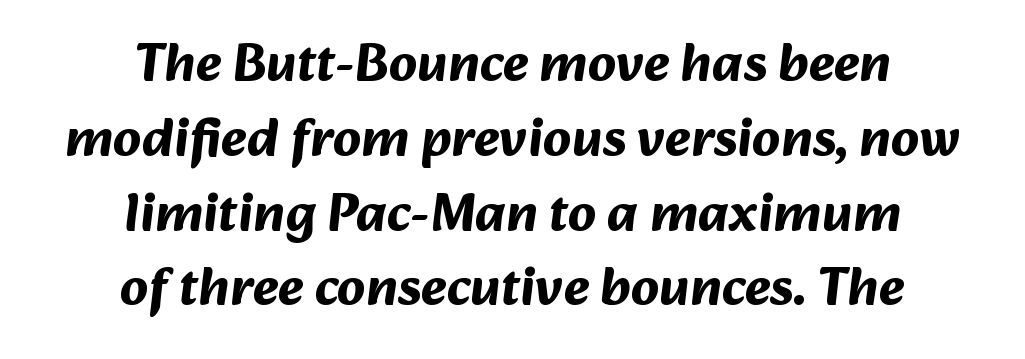
{"serif": "no", "bold": "yes", "weight": "bold", "width": "normal", "stroke_contrast": "medium", "x_height": "medium", "monospaced": "no", "underline": "no", "align": "center", "line_spacing": "normal", "line_spacing_ratio": 1.36, "letter_spacing": "normal", "letter_spacing_em": 0.0, "glyph_px": 55}
